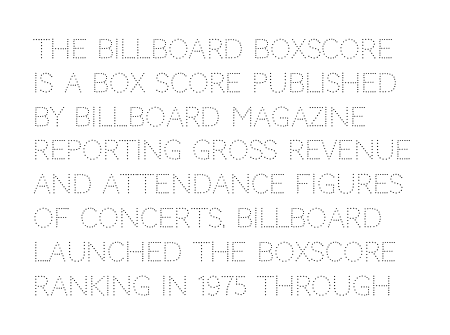
The image shows 26 px text type, upright; set left-aligned, normal line spacing (1.3x), normal letter spacing, not underlined.
